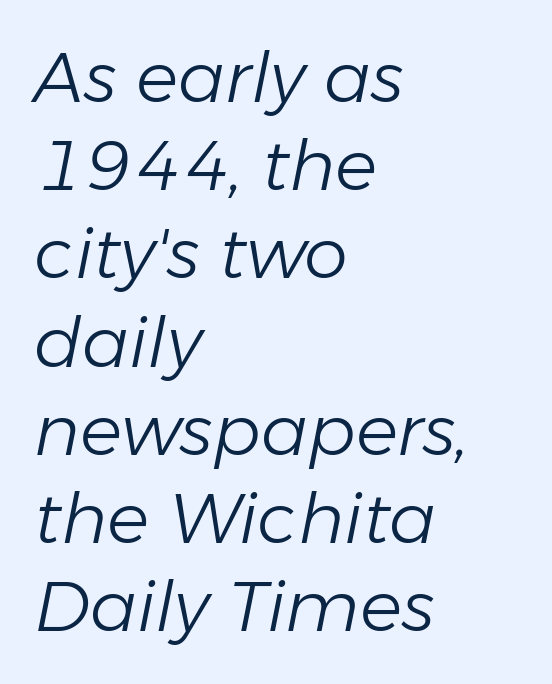
The image shows 70 px light type, italic (leaning right); set left-aligned, normal line spacing (1.26x), normal letter spacing, not underlined; low stroke contrast and a medium x-height.
